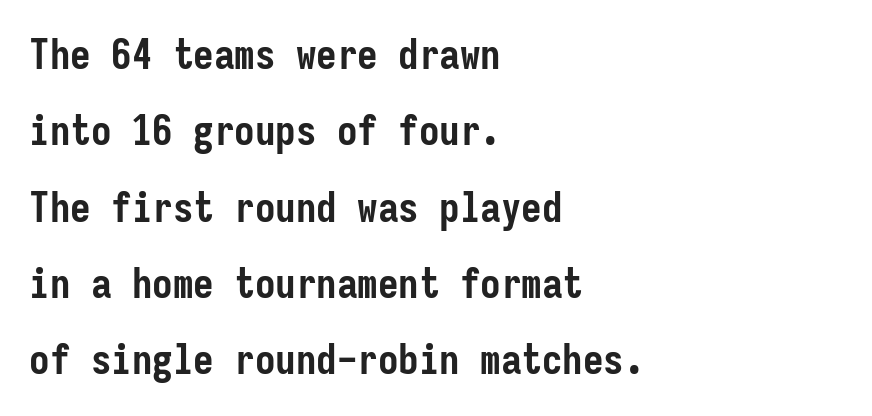
Any mark beneath the type? The region is blank. Check where the strokes stop: nothing finishes them off — pure sans. This is roman type, the default non-slanted kind. A student would call this left alignment; a typographer would say flush left, rag right.
